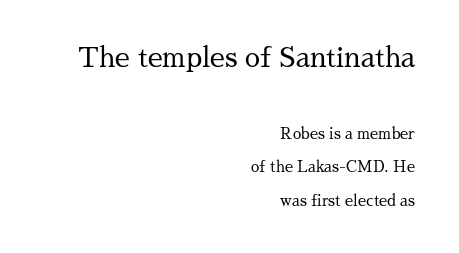
{"italic": "no", "bold": "no", "underline": "no", "align": "right", "line_spacing": "loose", "line_spacing_ratio": 2.23, "letter_spacing": "normal", "letter_spacing_em": 0.0, "larger_block": "first", "size_ratio": 1.8, "glyph_px": 27}
